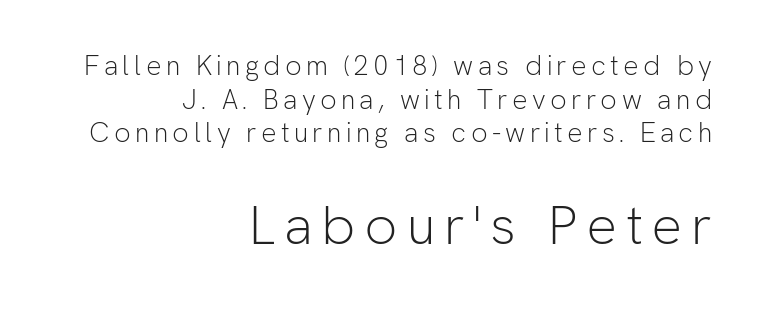
{"serif": "no", "italic": "no", "bold": "no", "weight": "light", "width": "normal", "stroke_contrast": "low", "x_height": "medium", "monospaced": "no", "underline": "no", "align": "right", "line_spacing": "normal", "line_spacing_ratio": 1.25, "larger_block": "second", "size_ratio": 2.0, "glyph_px": 54}
